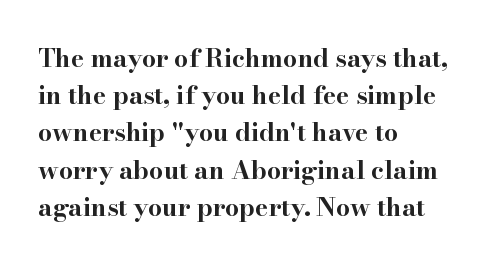
The image shows 25 px bold type, upright; set left-aligned, normal line spacing (1.49x), normal letter spacing, not underlined.
